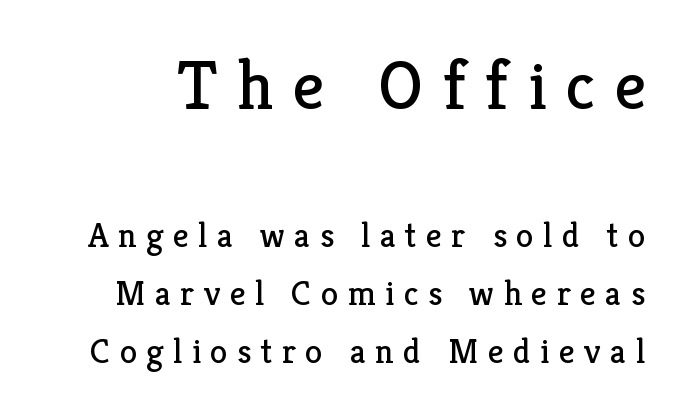
Q: Is the text bold? A: No.
Q: Is the text italic (slanted)? A: No, it is upright.
Q: Is the typeface a serif or a sans-serif typeface? A: Serif.
Q: Is the text underlined? A: No.
Q: Is the spacing between letters normal or unusually wide? A: Unusually wide.
Q: Is the spacing between lines tight, normal or loose? A: Normal.
Q: Which block of text is set in a larger size, the first (top) or the second (bottom)? A: The first (top) one.
Q: Width (condensed, normal, or wide)? A: Normal.
Q: Stroke contrast? A: Low.
Q: x-height? A: Medium.
Q: Monospaced? A: No.
